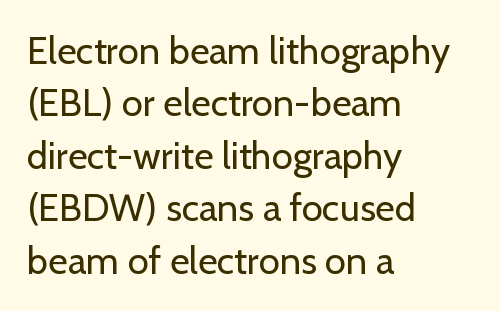
{"serif": "no", "italic": "no", "bold": "no", "weight": "regular", "width": "normal", "stroke_contrast": "low", "x_height": "medium", "monospaced": "no", "underline": "no", "align": "left", "line_spacing": "normal", "line_spacing_ratio": 1.38, "letter_spacing": "normal", "letter_spacing_em": 0.0, "glyph_px": 38}
